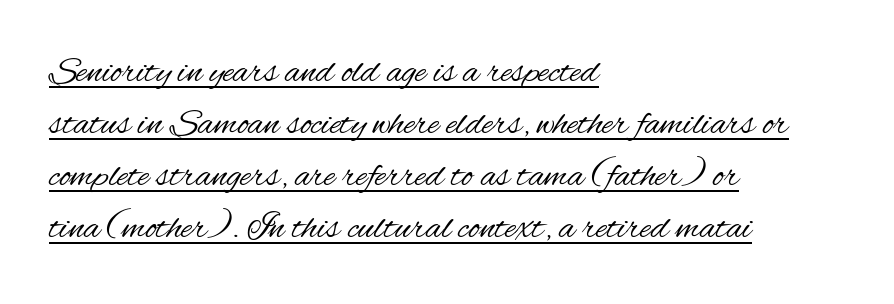
{"serif": "no", "bold": "no", "weight": "regular", "width": "condensed", "stroke_contrast": "medium", "x_height": "small", "monospaced": "no", "underline": "yes", "align": "left", "line_spacing": "normal", "line_spacing_ratio": 1.37, "letter_spacing": "normal", "letter_spacing_em": 0.0, "glyph_px": 38}
